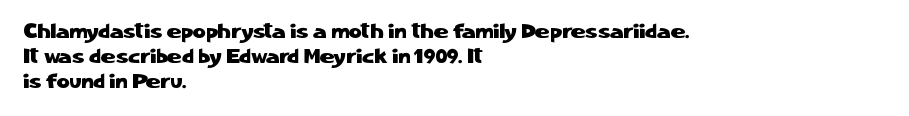
The space between consecutive lines is moderate. The area under the type is left untouched. The letters sit at their default tracking, neither squeezed nor spread. If you drew a line through each stem, it would be perfectly vertical. This rendering uses left alignment, leaving the right contour irregular.
